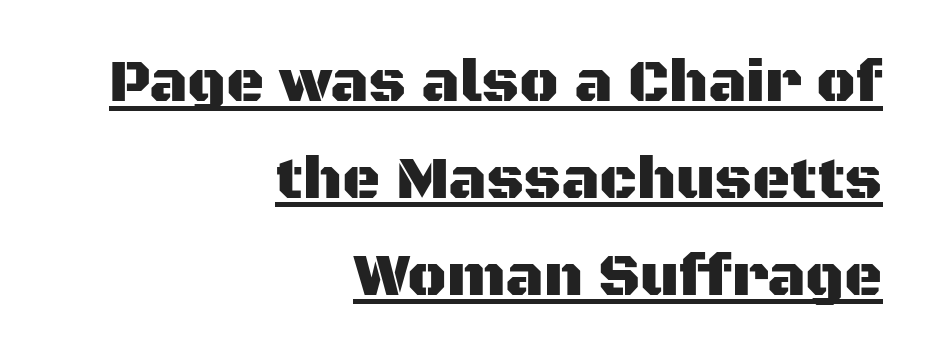
The string is rendered with underlining switched on. The specimen reads as upright at a glance. The typeface chosen for these lines omits serifs. Caption: standard tracking, unaltered. Proportional: the letters do not fall into vertical columns.
